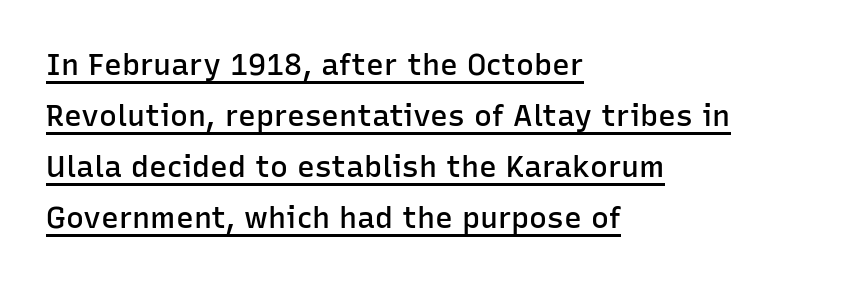
Notice how the passage keeps a crisp vertical edge on the left only. A typesetter would call this leading conventional body-copy spacing. Between one letter and the next there's only the usual sliver of space. Semibold letterforms, between regular and bold. Proportional: the letters do not fall into vertical columns. The text was rendered using a sans face with plain stroke endings.
